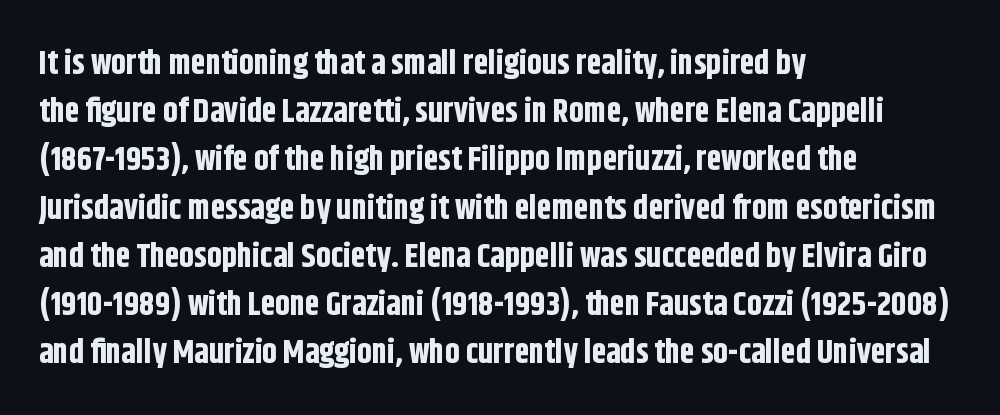
Q: Is the text bold? A: Yes.
Q: Is the text italic (slanted)? A: No, it is upright.
Q: Is the typeface a serif or a sans-serif typeface? A: Sans-serif.
Q: Is the text underlined? A: No.
Q: How is the paragraph aligned? A: Left-aligned.
Q: Is the spacing between letters normal or unusually wide? A: Normal.
Q: Is the spacing between lines tight, normal or loose? A: Normal.
Q: Width (condensed, normal, or wide)? A: Condensed.
Q: Stroke contrast? A: Low.
Q: x-height? A: Large.
Q: Monospaced? A: No.
